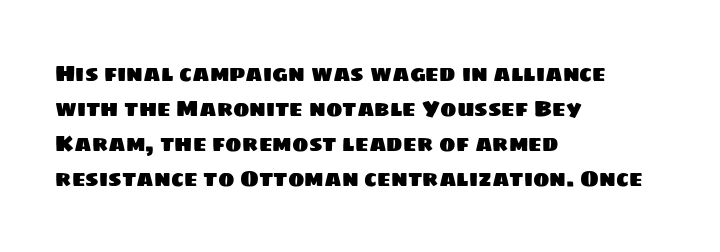
Layout note: lines flush left. Descenders are the only things crossing below the line. The vertical gap from one line to the next is medium. Caption: standard tracking, unaltered.
